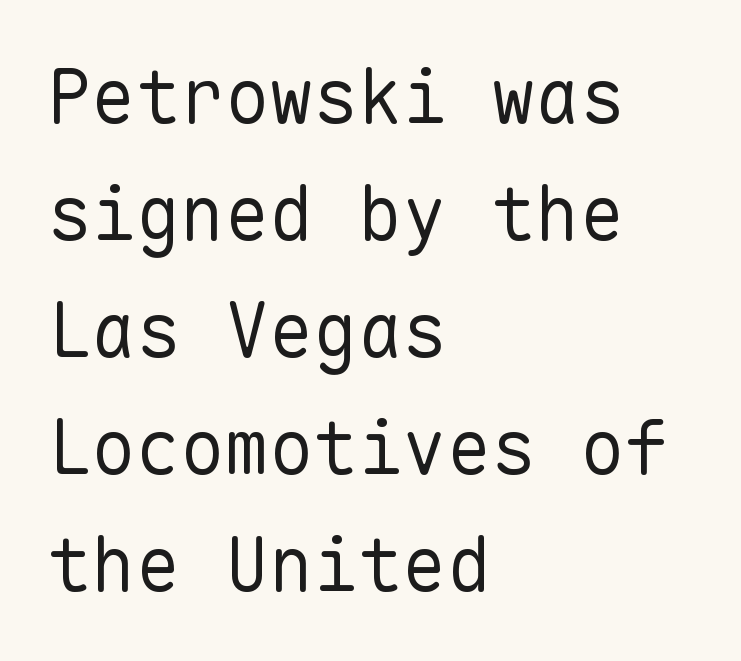
{"serif": "no", "italic": "no", "bold": "no", "weight": "regular", "width": "normal", "stroke_contrast": "low", "x_height": "medium", "monospaced": "yes", "underline": "no", "align": "left", "line_spacing": "normal", "line_spacing_ratio": 1.58, "letter_spacing": "normal", "letter_spacing_em": 0.0, "glyph_px": 74}
